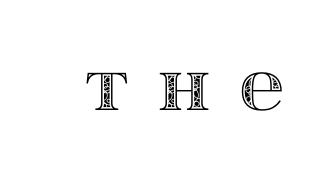
Varying glyph widths throughout — classic text-font behaviour. Underlining? Definitely not there. Vertical strokes here are truly vertical. A typesetter would call this heavily tracked-out type.
